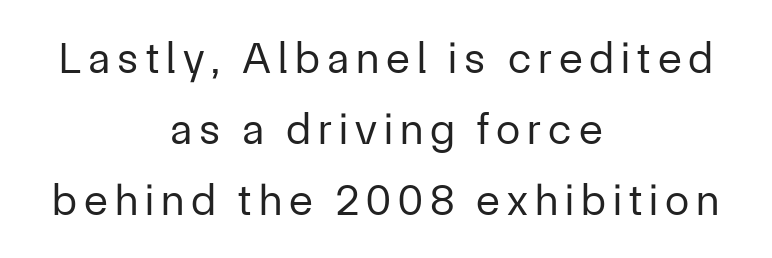
{"serif": "no", "italic": "no", "bold": "no", "weight": "regular", "width": "normal", "stroke_contrast": "low", "x_height": "medium", "monospaced": "no", "underline": "no", "align": "center", "line_spacing": "normal", "line_spacing_ratio": 1.61, "glyph_px": 44}
